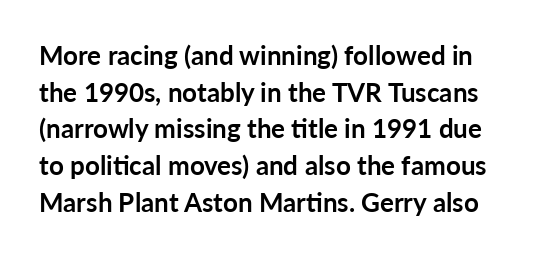
You can tell it's not italic because the verticals are truly vertical. Any mark beneath the type? The region is blank. Typographic density is high because the face is bold. Rows of type keep a routine distance in the vertical direction. Does extra space separate the letters? No, they use regular spacing.
